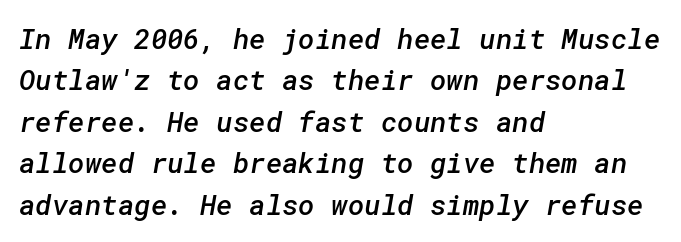
Q: Is the text bold? A: Semi-bold.
Q: Is the typeface a serif or a sans-serif typeface? A: Sans-serif.
Q: Is the text underlined? A: No.
Q: How is the paragraph aligned? A: Left-aligned.
Q: Is the spacing between letters normal or unusually wide? A: Normal.
Q: Is the spacing between lines tight, normal or loose? A: Normal.
Q: Width (condensed, normal, or wide)? A: Normal.
Q: Stroke contrast? A: Low.
Q: x-height? A: Medium.
